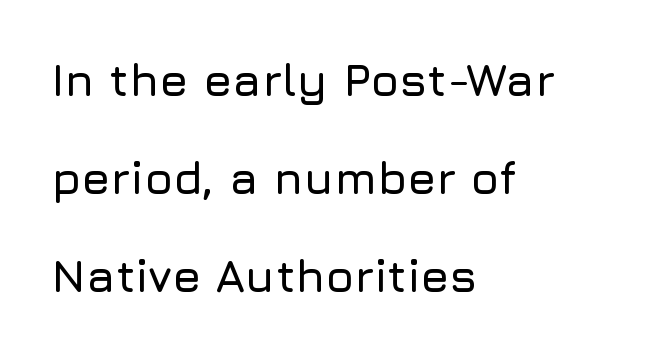
Q: Is the text italic (slanted)? A: No, it is upright.
Q: Is the typeface a serif or a sans-serif typeface? A: Sans-serif.
Q: Is the text underlined? A: No.
Q: How is the paragraph aligned? A: Left-aligned.
Q: Is the spacing between letters normal or unusually wide? A: Normal.
Q: Is the spacing between lines tight, normal or loose? A: Loose.
Q: Width (condensed, normal, or wide)? A: Normal.
Q: Stroke contrast? A: Low.
Q: x-height? A: Medium.
Q: Monospaced? A: No.
